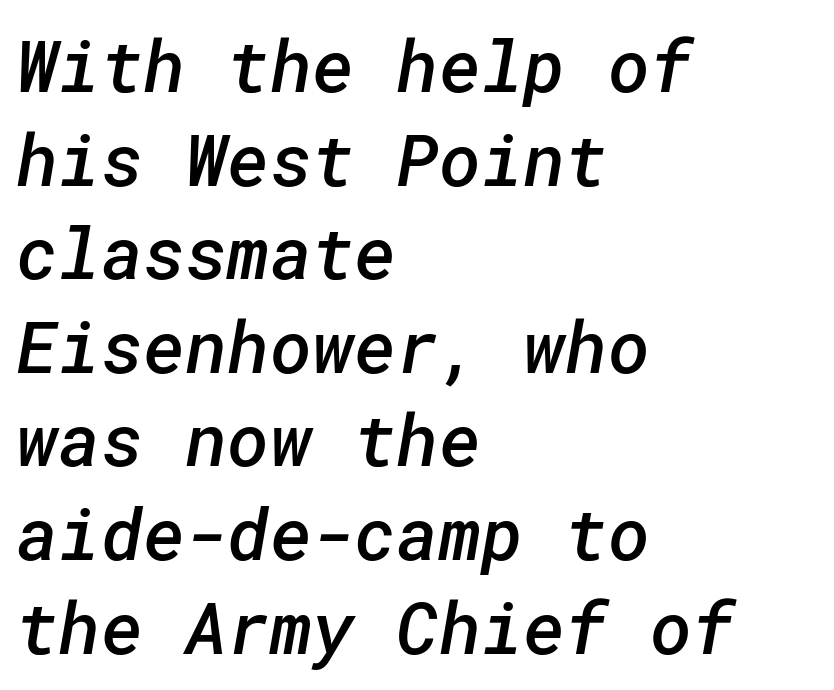
Q: Is the text bold? A: Semi-bold.
Q: Is the typeface a serif or a sans-serif typeface? A: Sans-serif.
Q: Is the text underlined? A: No.
Q: How is the paragraph aligned? A: Left-aligned.
Q: Is the spacing between letters normal or unusually wide? A: Normal.
Q: Is the spacing between lines tight, normal or loose? A: Normal.
Q: Width (condensed, normal, or wide)? A: Normal.
Q: Stroke contrast? A: Low.
Q: x-height? A: Medium.
